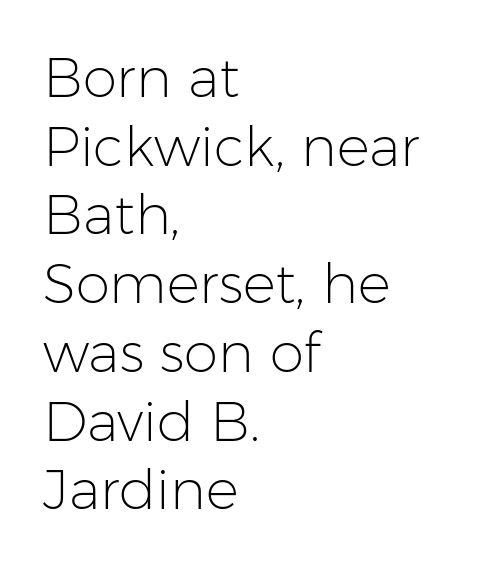
Q: Is the text bold? A: No.
Q: Is the text italic (slanted)? A: No, it is upright.
Q: Is the typeface a serif or a sans-serif typeface? A: Sans-serif.
Q: Is the text underlined? A: No.
Q: How is the paragraph aligned? A: Left-aligned.
Q: Is the spacing between letters normal or unusually wide? A: Normal.
Q: Is the spacing between lines tight, normal or loose? A: Normal.
Q: Width (condensed, normal, or wide)? A: Normal.
Q: Stroke contrast? A: Low.
Q: x-height? A: Medium.
Q: Monospaced? A: No.
